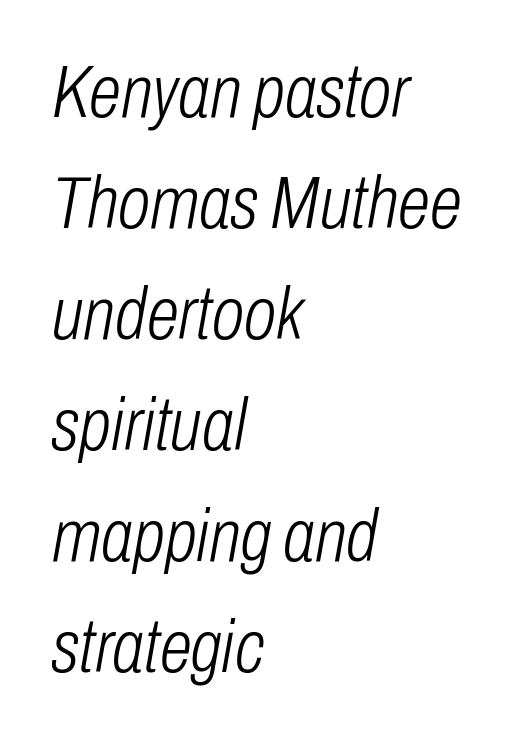
{"italic": "yes", "lean": "right", "slant_degrees": 10, "bold": "no", "weight": "light", "width": "condensed", "stroke_contrast": "low", "x_height": "medium", "monospaced": "no", "underline": "no", "align": "left", "line_spacing": "normal", "line_spacing_ratio": 1.5, "letter_spacing": "normal", "letter_spacing_em": 0.0, "glyph_px": 74}
